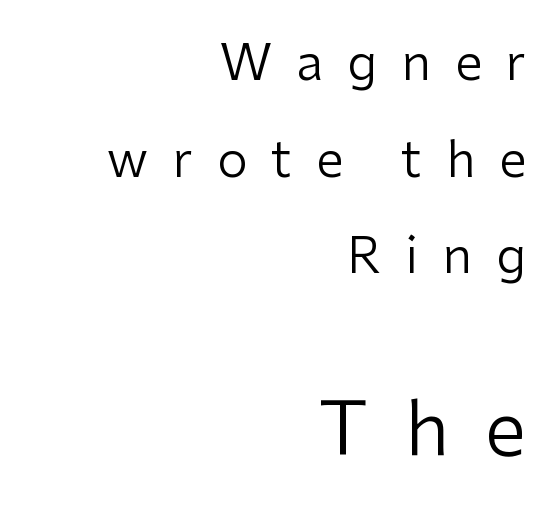
If you drew a line through each stem, it would be perfectly vertical. Lines of text with bare space underneath. Does the leading feel generous? Absolutely, it's lavish. In CSS terms this would be text-align: right. This sample uses expanded letter spacing, leaving extra air between glyphs.
